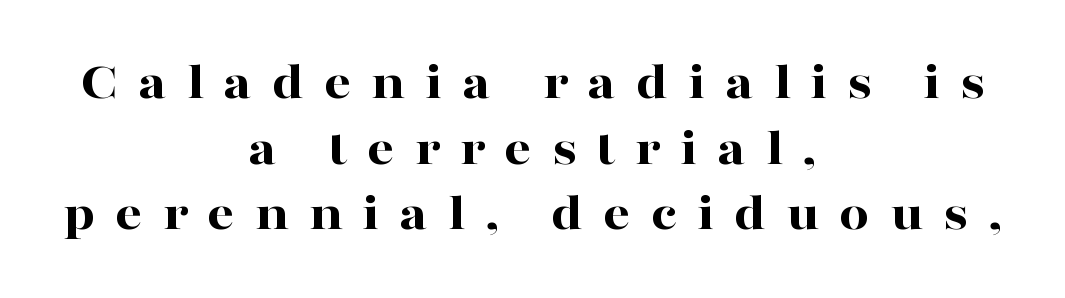
Caption: multi-line text, centered on the measure. On the weight axis this lands at bold, roughly 700. These lines are rendered in a variable-pitch font. This is serif lettering, the kind often seen in printed books. These lines have a slow, spaced-out rhythm from letter to letter.
